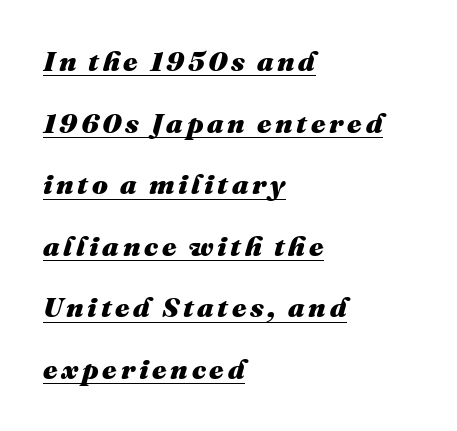
The image shows 28 px heavy type, italic (leaning right); set left-aligned, loose line spacing (2.2x), underlined; medium stroke contrast and a medium x-height.
